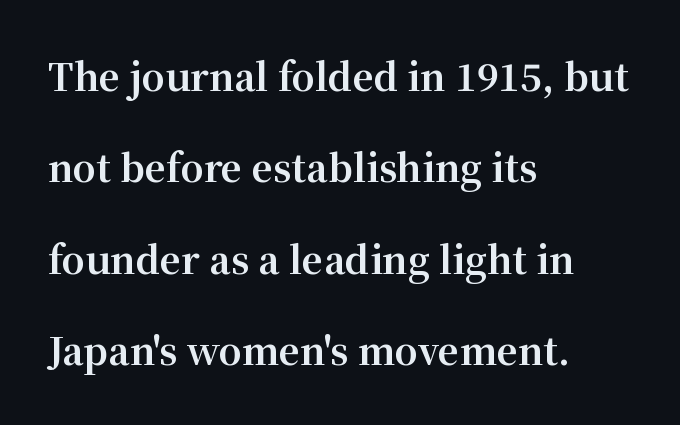
A typesetter would mark this as roman, not italic. There is no visible air inserted between adjacent glyphs. Chunky letters — that's bold for sure. The text block is weighted toward the left margin, trailing off unevenly rightward.
